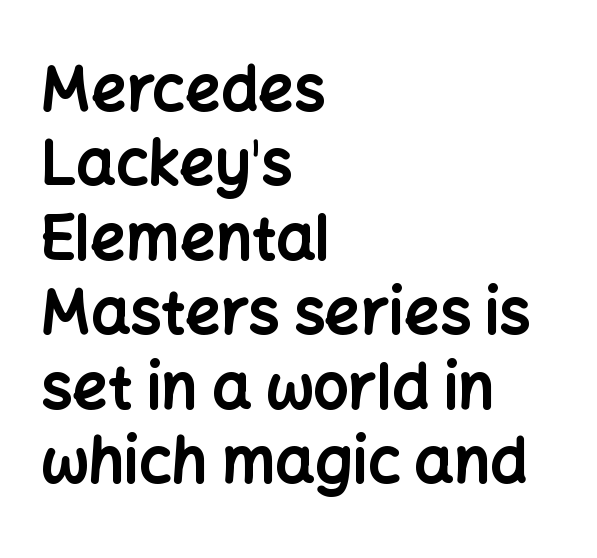
If you drew a ruler down the left edge, every line would touch it. There is no visible air inserted between adjacent glyphs. The font family rendered here belongs to the sans-serif group. Set as a true bold cut, around the 700 mark. No word sits above an underline. Ordinary non-slanted type is in use.
